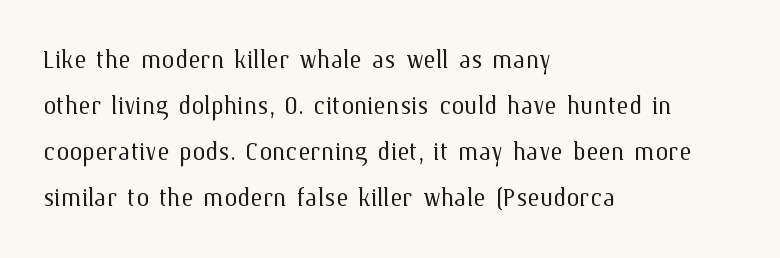
The image shows 33 px light type, upright; set left-aligned, normal line spacing (1.39x), normal letter spacing, not underlined; medium stroke contrast and a medium x-height.
